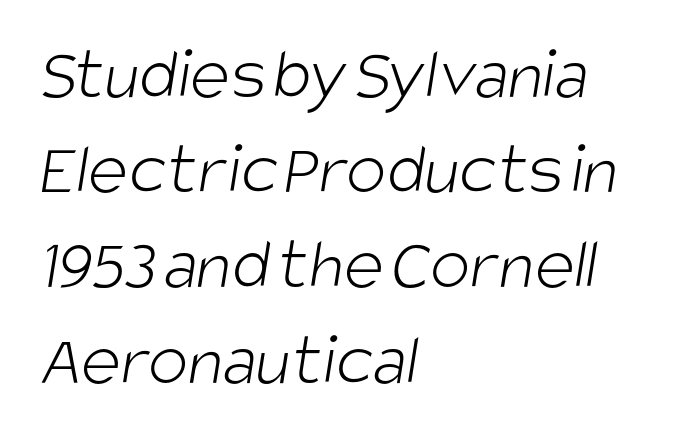
The image shows 75 px light, condensed sans-serif type; set left-aligned, normal line spacing (1.27x), normal letter spacing, not underlined; low stroke contrast and a large x-height.
